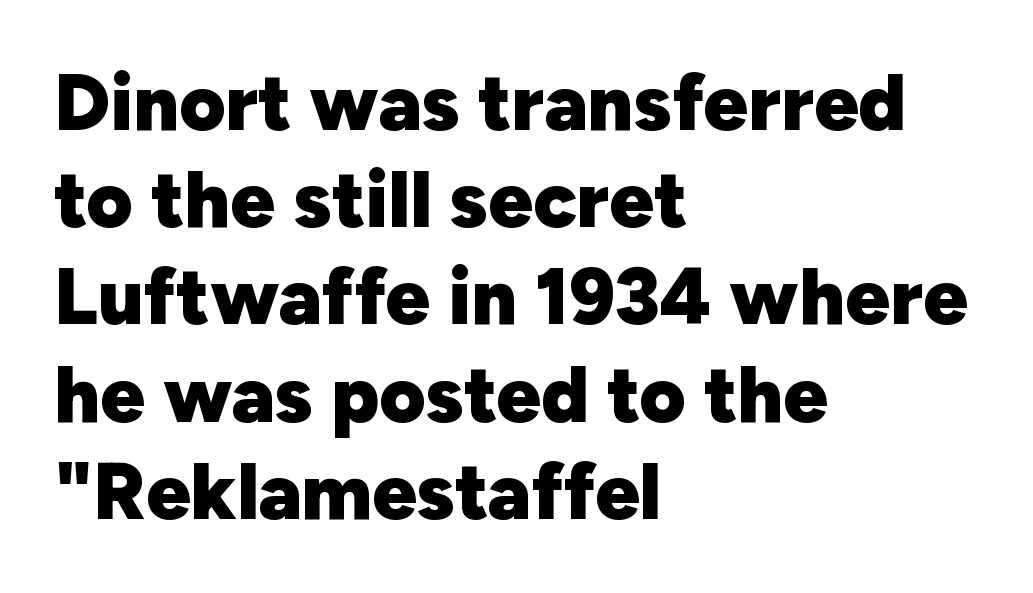
Q: Is the text bold? A: Yes.
Q: Is the text italic (slanted)? A: No, it is upright.
Q: Is the typeface a serif or a sans-serif typeface? A: Sans-serif.
Q: Is the text underlined? A: No.
Q: How is the paragraph aligned? A: Left-aligned.
Q: Is the spacing between letters normal or unusually wide? A: Normal.
Q: Width (condensed, normal, or wide)? A: Normal.
Q: Stroke contrast? A: Low.
Q: x-height? A: Medium.
Q: Monospaced? A: No.
